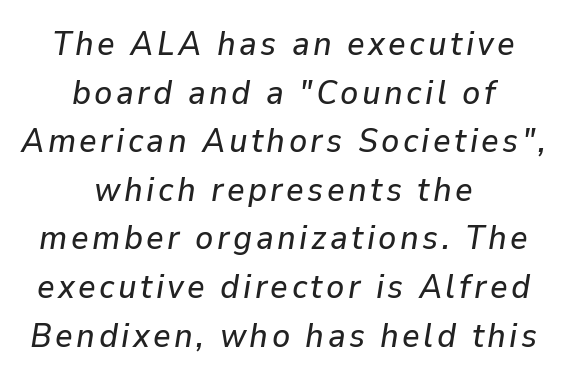
The image shows 34 px text type, italic (leaning right); set centered, normal line spacing (1.43x), not underlined; low stroke contrast and a medium x-height.
